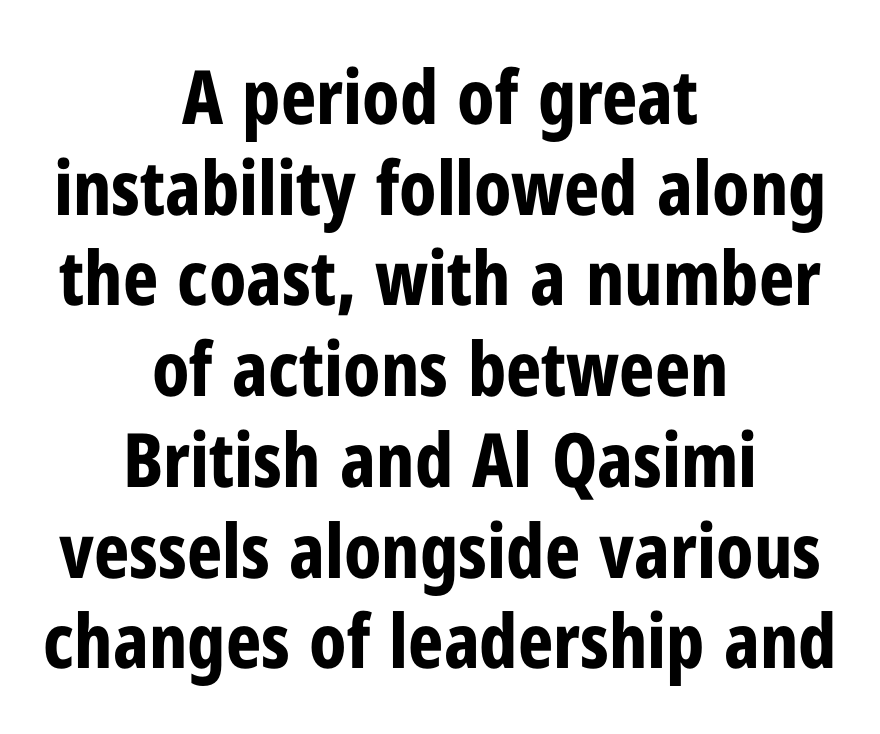
{"serif": "no", "italic": "no", "bold": "yes", "weight": "bold", "width": "condensed", "stroke_contrast": "low", "x_height": "medium", "monospaced": "no", "underline": "no", "align": "center", "line_spacing_ratio": 1.21, "letter_spacing": "normal", "letter_spacing_em": 0.0, "glyph_px": 75}
